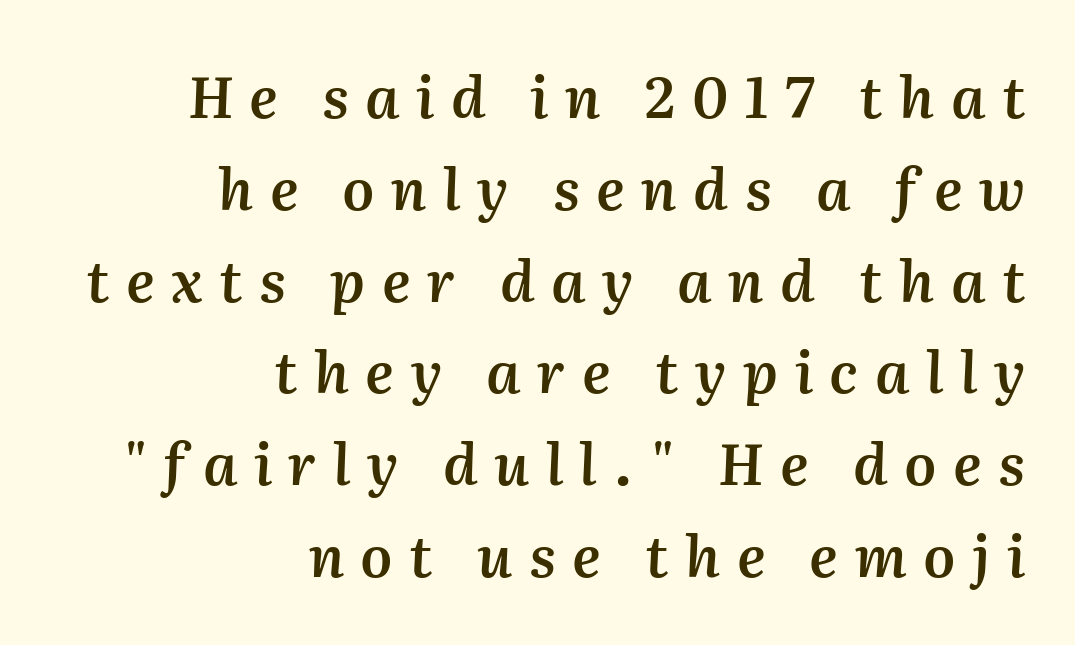
Q: Is the text bold? A: Semi-bold.
Q: Is the text italic (slanted)? A: Yes, it leans right by about 2 degrees.
Q: Is the text underlined? A: No.
Q: How is the paragraph aligned? A: Right-aligned.
Q: Is the spacing between letters normal or unusually wide? A: Unusually wide.
Q: Is the spacing between lines tight, normal or loose? A: Normal.
Q: Width (condensed, normal, or wide)? A: Normal.
Q: Stroke contrast? A: Medium.
Q: x-height? A: Medium.
Q: Monospaced? A: No.
